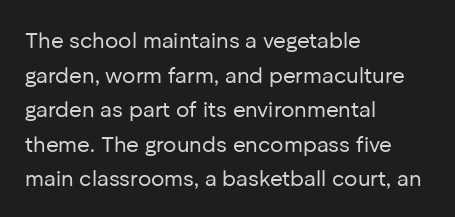
Q: Is the text bold? A: No.
Q: Is the text italic (slanted)? A: No, it is upright.
Q: Is the text underlined? A: No.
Q: How is the paragraph aligned? A: Left-aligned.
Q: Is the spacing between letters normal or unusually wide? A: Normal.
Q: Is the spacing between lines tight, normal or loose? A: Normal.
